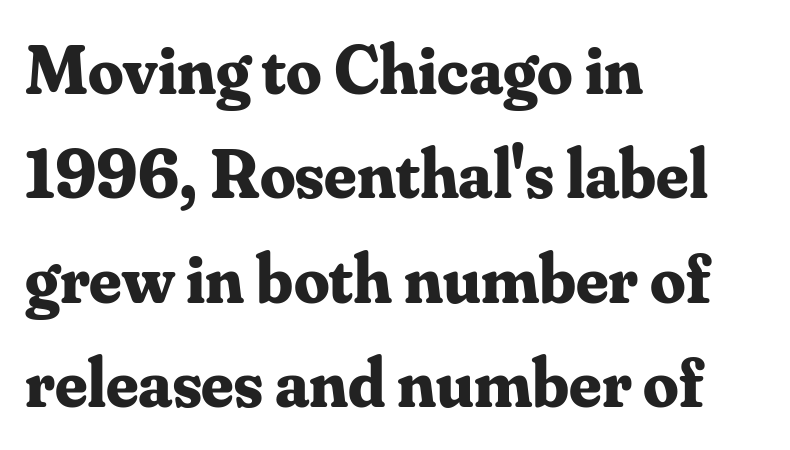
{"serif": "yes", "italic": "no", "bold": "yes", "weight": "bold", "width": "normal", "stroke_contrast": "medium", "x_height": "small", "monospaced": "no", "underline": "no", "align": "left", "line_spacing": "normal", "line_spacing_ratio": 1.49, "letter_spacing": "normal", "letter_spacing_em": 0.0, "glyph_px": 70}
